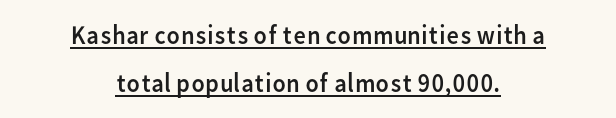
Q: Is the text bold? A: No.
Q: Is the text italic (slanted)? A: No, it is upright.
Q: Is the text underlined? A: Yes.
Q: How is the paragraph aligned? A: Centered.
Q: Is the spacing between letters normal or unusually wide? A: Normal.
